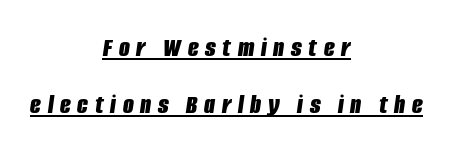
The image shows 28 px bold, condensed type, italic (leaning right); set centered, loose line spacing (2.02x), unusually wide letter spacing (+0.24 em), underlined; low stroke contrast and a large x-height.
